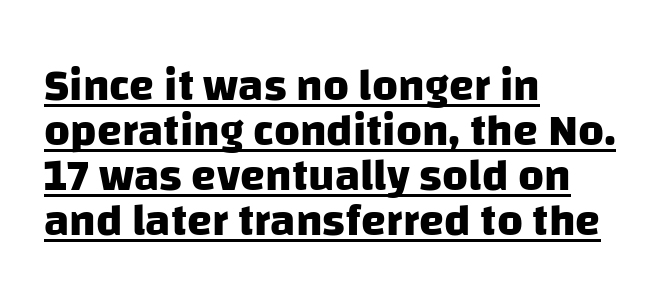
The setting favours the left margin, as ordinary paragraphs usually do. In terms of letterform style, serifs are entirely absent. The strokes are fattened all the way to bold. Spacing verdict: proportional, widths tailored to each character. The leading is snug, giving the passage a crowded texture. A baseline rule has been typeset under these characters.
